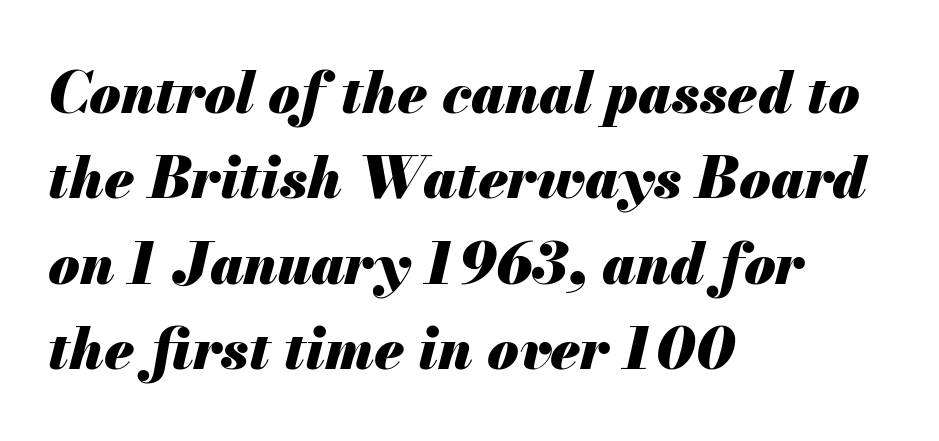
The image shows 57 px heavy type, italic (leaning right); set left-aligned, normal line spacing (1.5x), normal letter spacing, not underlined; medium stroke contrast and a small x-height.
